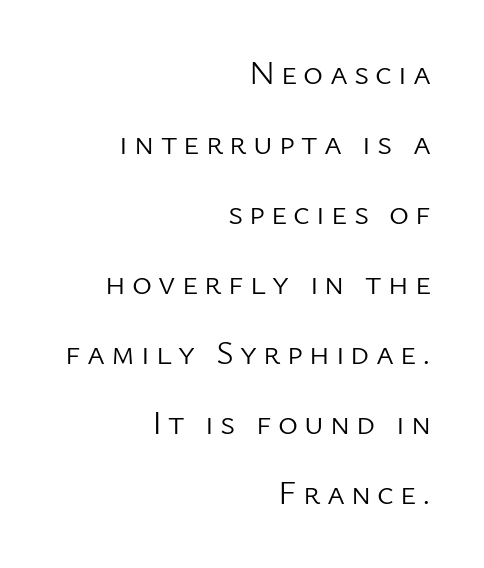
{"serif": "no", "italic": "no", "bold": "no", "weight": "light", "width": "normal", "stroke_contrast": "low", "x_height": "medium", "monospaced": "no", "underline": "no", "align": "right", "line_spacing": "loose", "line_spacing_ratio": 2.06, "glyph_px": 34}
